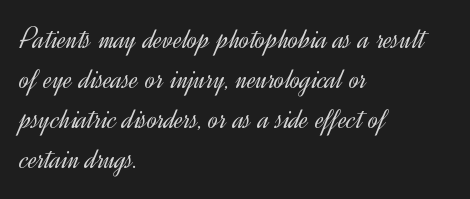
{"serif": "no", "bold": "no", "weight": "light", "width": "normal", "x_height": "small", "monospaced": "no", "underline": "no", "align": "left", "line_spacing": "normal", "line_spacing_ratio": 1.33, "letter_spacing": "normal", "letter_spacing_em": 0.0, "glyph_px": 30}
